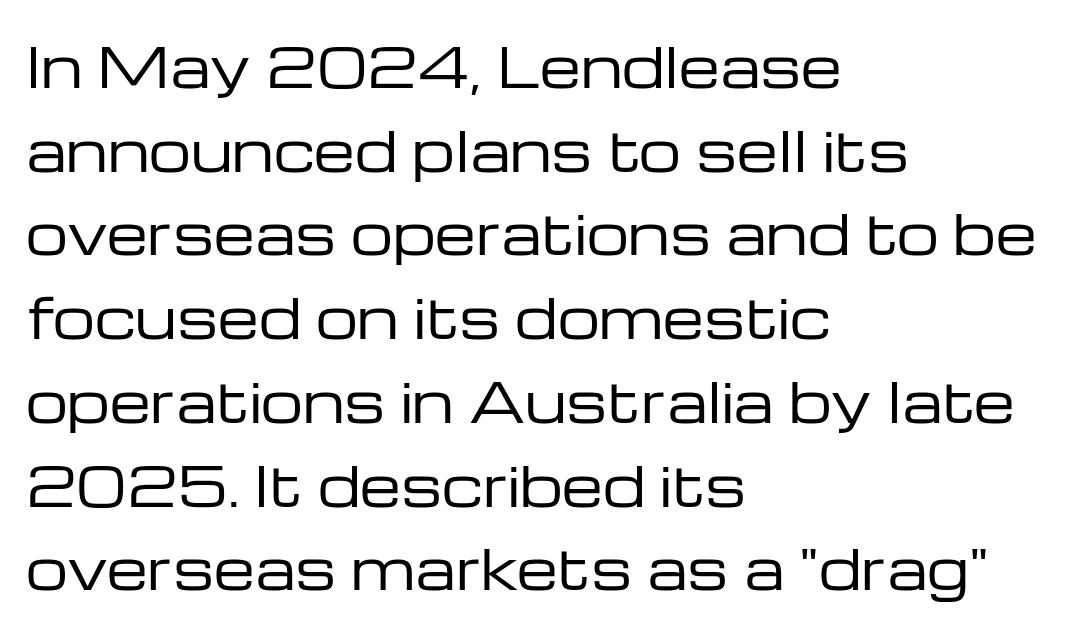
{"serif": "no", "italic": "no", "bold": "no", "weight": "regular", "width": "wide", "stroke_contrast": "low", "x_height": "medium", "monospaced": "no", "underline": "no", "align": "left", "line_spacing": "normal", "line_spacing_ratio": 1.58, "letter_spacing": "normal", "letter_spacing_em": 0.0, "glyph_px": 53}
